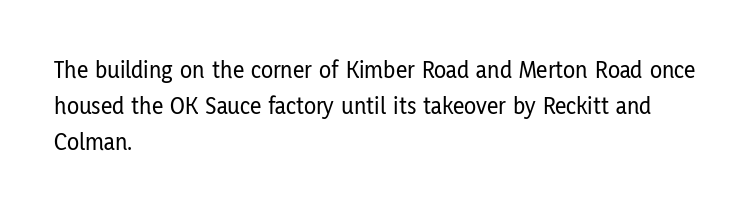
The image shows 25 px text type, upright; set left-aligned, normal line spacing (1.44x), normal letter spacing, not underlined.
